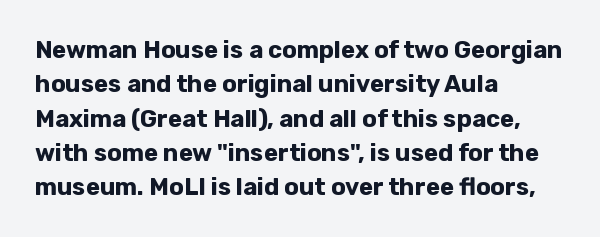
Q: Is the text bold? A: Yes.
Q: Is the text italic (slanted)? A: No, it is upright.
Q: Is the text underlined? A: No.
Q: How is the paragraph aligned? A: Left-aligned.
Q: Is the spacing between letters normal or unusually wide? A: Normal.
Q: Is the spacing between lines tight, normal or loose? A: Normal.
